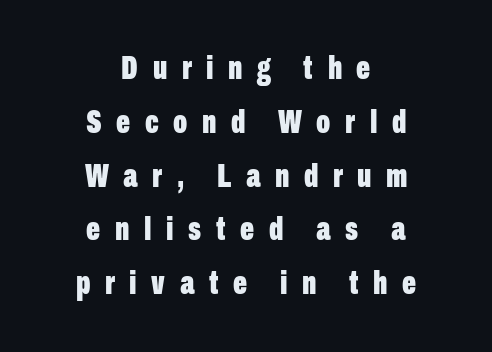
{"serif": "no", "italic": "no", "bold": "yes", "weight": "bold", "width": "condensed", "stroke_contrast": "low", "x_height": "medium", "monospaced": "no", "underline": "no", "align": "center", "line_spacing": "normal", "line_spacing_ratio": 1.63, "letter_spacing": "wide", "letter_spacing_em": 0.44, "glyph_px": 33}
